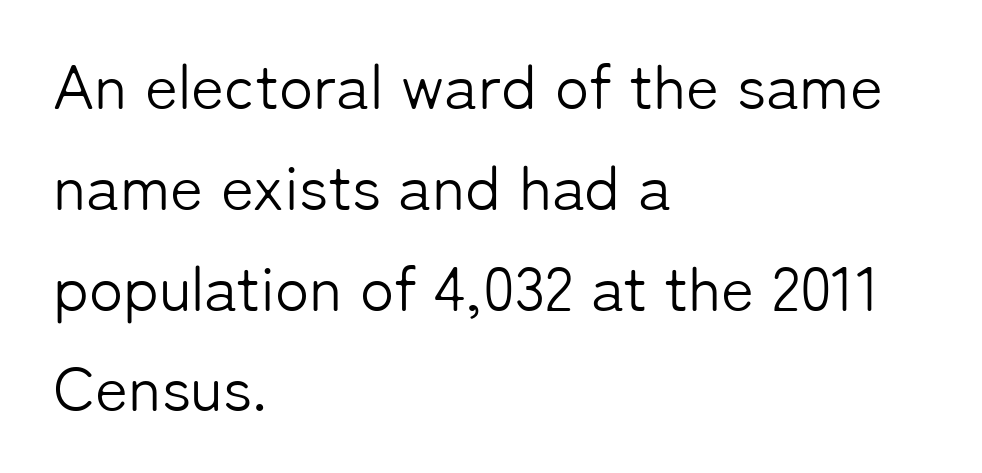
The image shows 63 px light sans-serif type, upright; set left-aligned, normal line spacing (1.6x), normal letter spacing, not underlined; low stroke contrast and a medium x-height.
